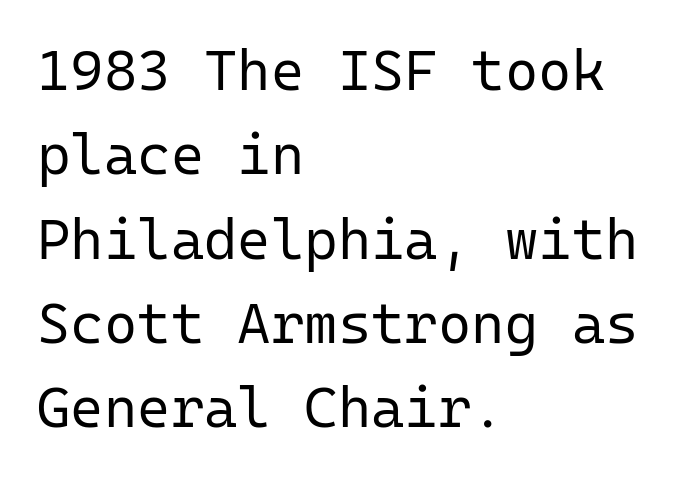
Is this a fixed-width face? Yes — each glyph sits in an identical cell. Horizontally, the lines are justified to the leading edge only. The font family rendered here belongs to the sans-serif group. No italicization has been applied; the sample stays upright. Glance below the letters and you will spot only blank space.
